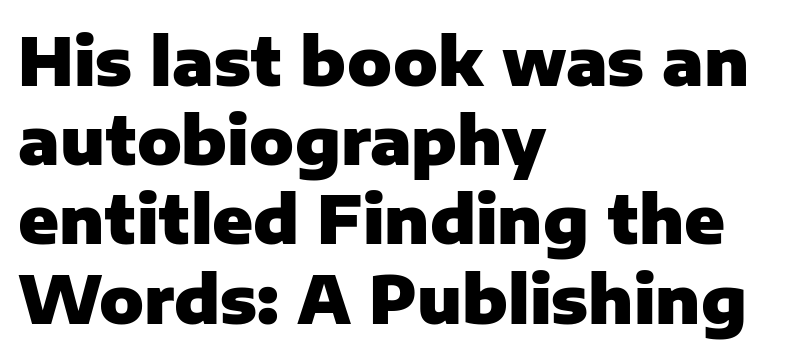
Do the characters align in a grid? No, the font is proportional. Every letter is thick-stroked: bold, no question. Descenders are the only things crossing below the line. Type style note: lacks serifs.
